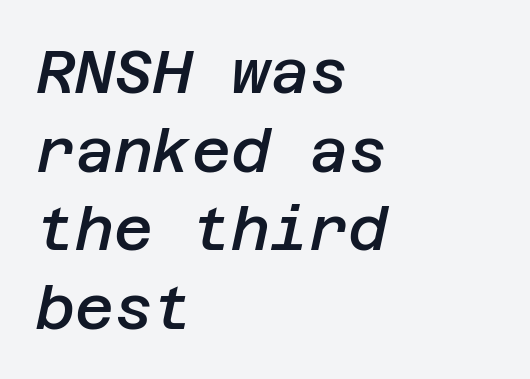
Q: Is the text bold? A: Semi-bold.
Q: Is the text italic (slanted)? A: Yes, it leans right by about 12 degrees.
Q: Is the text underlined? A: No.
Q: How is the paragraph aligned? A: Left-aligned.
Q: Is the spacing between letters normal or unusually wide? A: Normal.
Q: Is the spacing between lines tight, normal or loose? A: Normal.
Q: Width (condensed, normal, or wide)? A: Normal.
Q: Stroke contrast? A: Low.
Q: x-height? A: Large.
